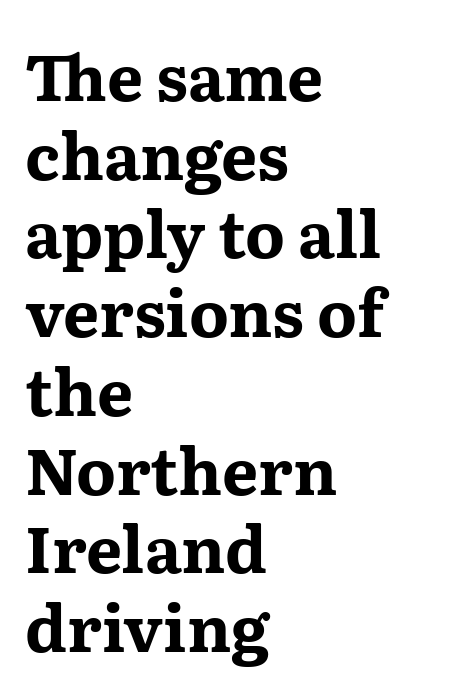
The image shows 64 px bold, wide serif type, upright; set left-aligned, line spacing 1.23x, normal letter spacing, not underlined; medium stroke contrast and a medium x-height.
